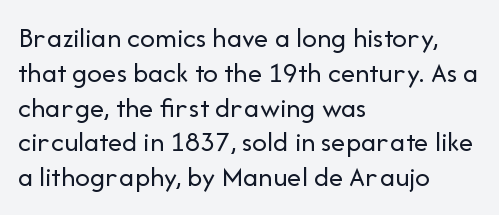
{"serif": "no", "italic": "no", "bold": "no", "weight": "regular", "width": "normal", "stroke_contrast": "low", "x_height": "medium", "monospaced": "no", "underline": "no", "align": "left", "line_spacing_ratio": 1.2, "letter_spacing": "normal", "letter_spacing_em": 0.0, "glyph_px": 29}
